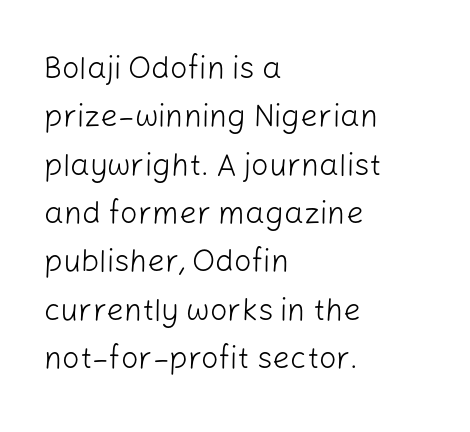
{"serif": "no", "italic": "no", "bold": "no", "weight": "light", "width": "normal", "stroke_contrast": "low", "x_height": "medium", "monospaced": "no", "underline": "no", "align": "left", "line_spacing": "normal", "line_spacing_ratio": 1.56, "letter_spacing": "normal", "letter_spacing_em": 0.0, "glyph_px": 31}
